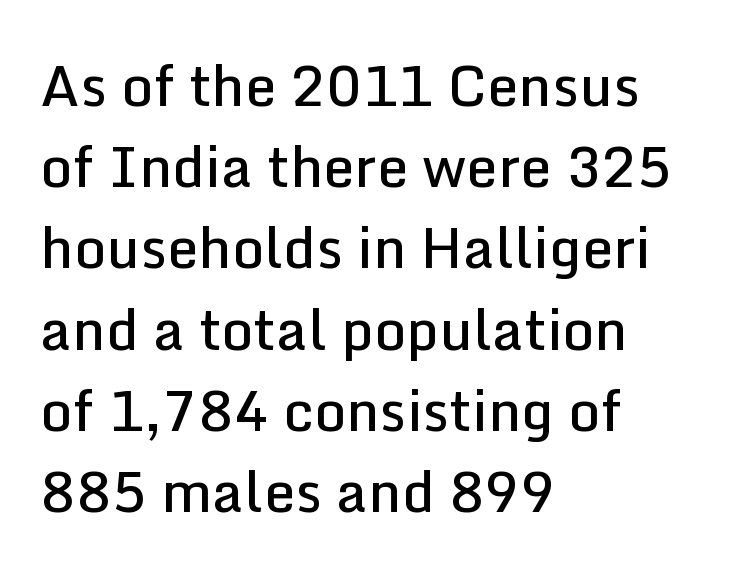
The image shows 56 px semibold sans-serif type, upright; set left-aligned, normal line spacing (1.45x), normal letter spacing, not underlined; low stroke contrast and a medium x-height.
